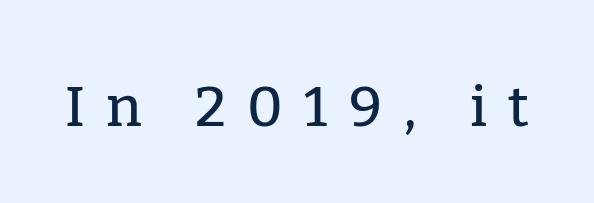
{"serif": "yes", "italic": "no", "width": "normal", "stroke_contrast": "low", "x_height": "medium", "monospaced": "no", "underline": "no", "letter_spacing": "wide", "letter_spacing_em": 0.38, "glyph_px": 56}
